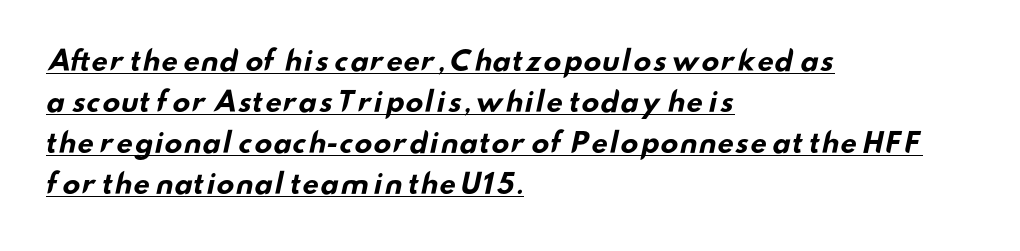
{"bold": "yes", "underline": "yes", "align": "left", "line_spacing": "normal", "line_spacing_ratio": 1.52, "letter_spacing": "normal", "letter_spacing_em": 0.0, "glyph_px": 27}
